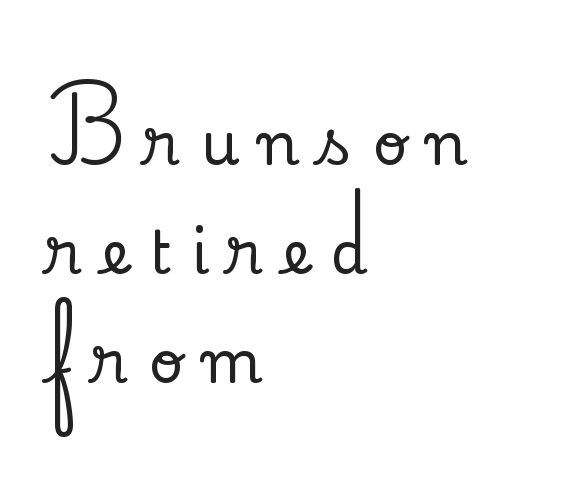
The image shows 60 px serif type, upright; set left-aligned, line spacing 1.82x, unusually wide letter spacing (+0.33 em), not underlined; low stroke contrast and a small x-height.
